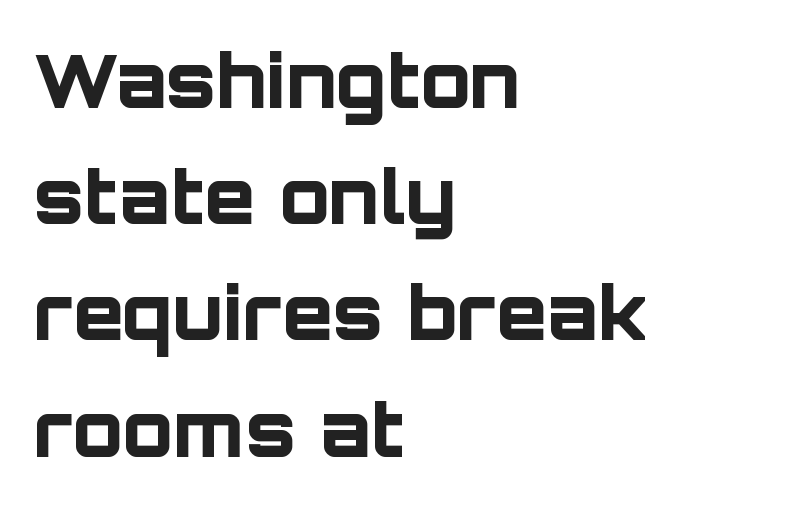
Students, note that the glyphs here touch the page at normal intervals. This rendering employs a face without finishing strokes, i.e., a sans-serif. The passage is arranged the way most books set body copy — flush left. These lines were composed using upright roman letters.
